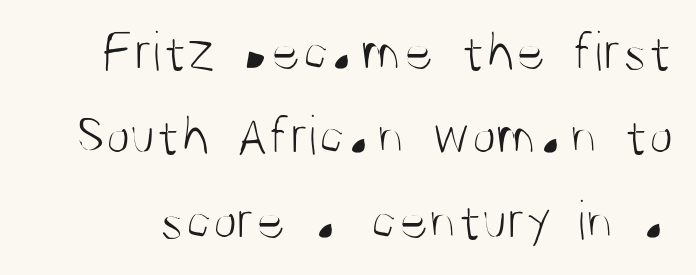
{"serif": "no", "italic": "no", "bold": "no", "weight": "light", "width": "condensed", "stroke_contrast": "medium", "x_height": "large", "monospaced": "no", "underline": "no", "line_spacing": "normal", "line_spacing_ratio": 1.48, "letter_spacing": "normal", "letter_spacing_em": 0.0, "glyph_px": 57}
